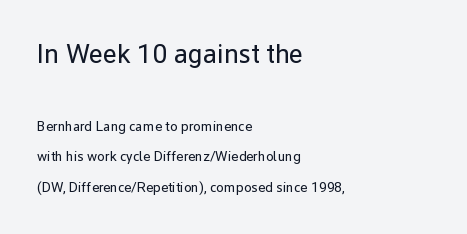
{"italic": "no", "bold": "no", "underline": "no", "align": "left", "line_spacing": "loose", "line_spacing_ratio": 2.19, "letter_spacing": "normal", "letter_spacing_em": 0.0, "larger_block": "first", "size_ratio": 1.93, "glyph_px": 27}
